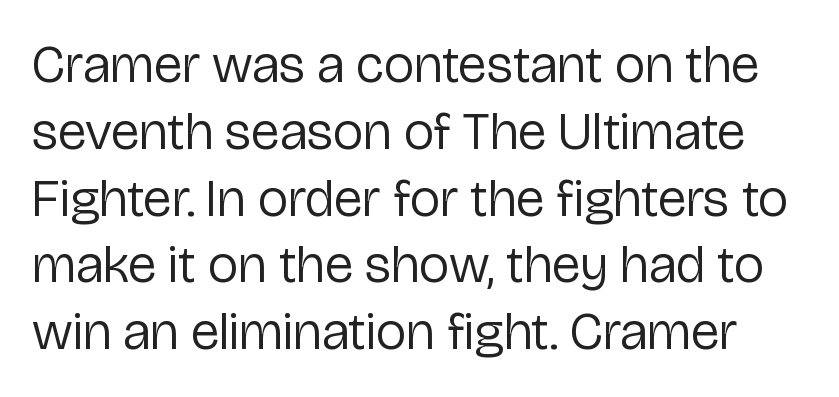
Does extra space separate the letters? No, they use regular spacing. Underlining? Definitely not there. Is there any slant? The stems are plumb. Stroke mass is kept to a normal reading level or below. Character widths vary here, with narrow letters taking less room than wide ones. Interline gaps are of average width in this sample.
